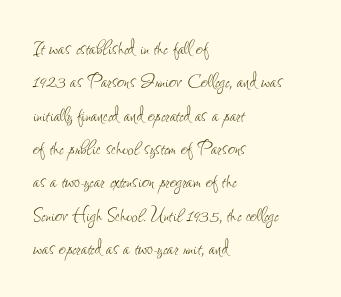
The image shows 24 px text type; set left-aligned, normal line spacing (1.39x), normal letter spacing, not underlined.
